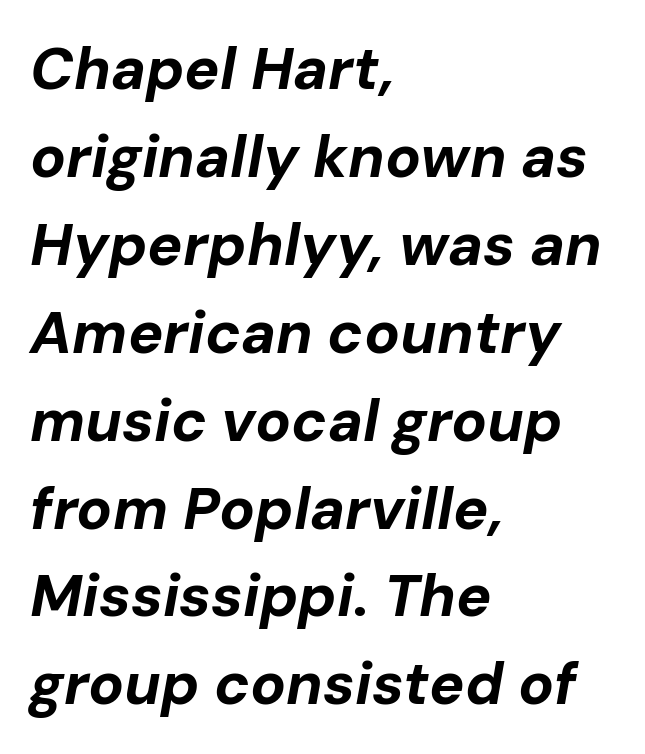
{"italic": "yes", "lean": "right", "slant_degrees": 10, "bold": "yes", "weight": "bold", "width": "normal", "stroke_contrast": "low", "x_height": "medium", "monospaced": "no", "underline": "no", "align": "left", "line_spacing": "normal", "line_spacing_ratio": 1.49, "letter_spacing": "normal", "letter_spacing_em": 0.0, "glyph_px": 59}
